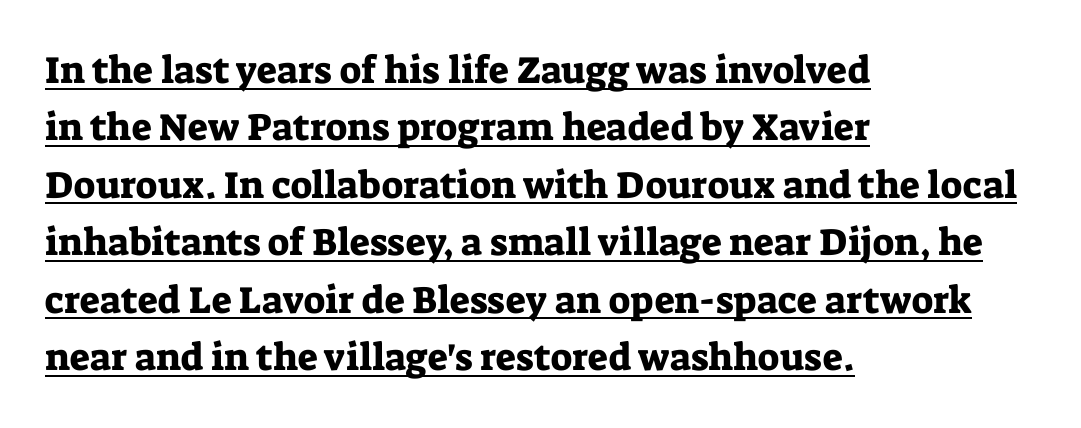
The image shows 38 px serif type, upright; set left-aligned, normal line spacing (1.51x), normal letter spacing, underlined; low stroke contrast and a medium x-height.
